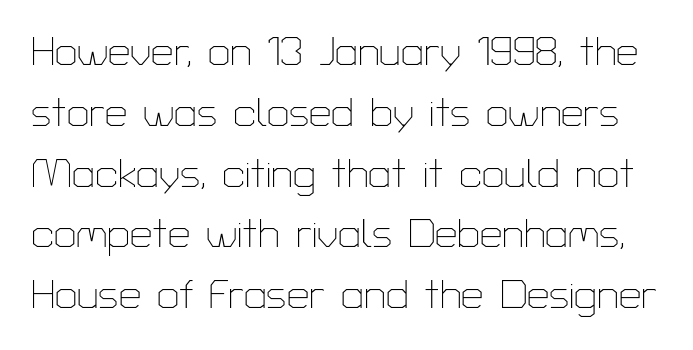
The image shows 40 px thin sans-serif type, upright; set normal line spacing (1.52x), normal letter spacing, not underlined; low stroke contrast and a medium x-height.
